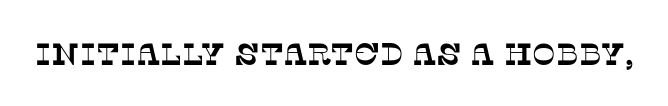
Underline: absent. Nothing unusual about the tracking: characters are spaced as the font intends. These lines are rendered in a variable-pitch font. Check where the strokes stop: tiny serifs finish them off.
